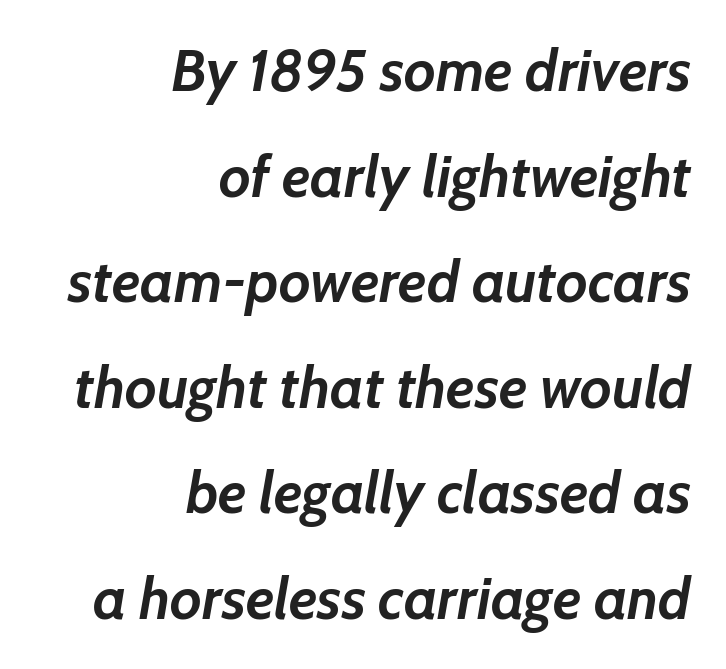
Students, note that the glyphs here touch the page at normal intervals. Compared with an ordinary text face, these strokes are far heavier — a full bold. Only glyphs here, with clear space below each row. These lines are rendered in a variable-pitch font. This is oblique type, the kind used for emphasis or titles. Caption: multi-line text, flush right, ragged left.
